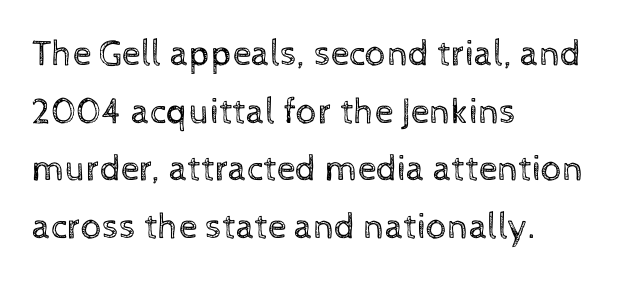
Check the space under the baseline: it is left empty. The space between consecutive lines is moderate. You could not count columns in this text — the font is proportionally spaced. The letters stand upright; this is a roman face.
